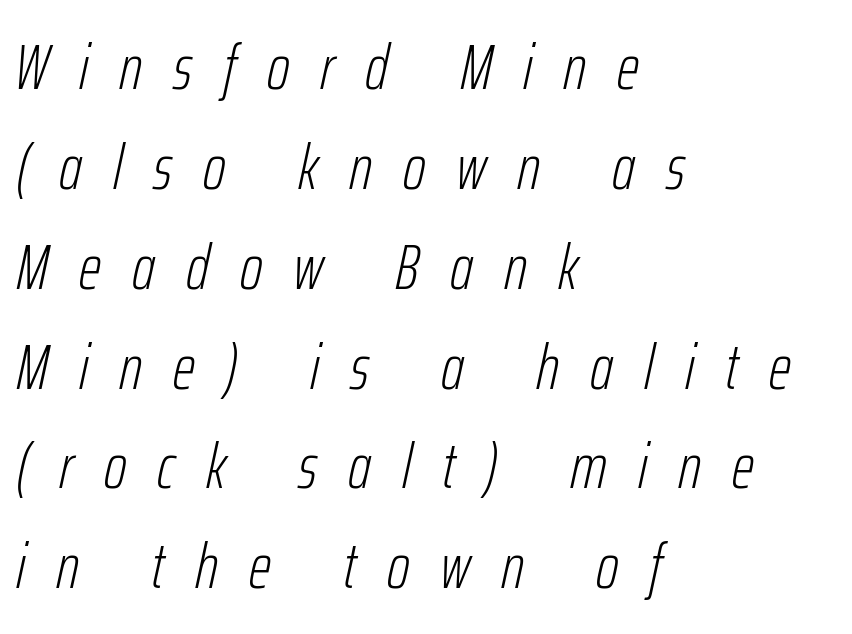
The image shows 64 px light, condensed type, italic (leaning right); set left-aligned, normal line spacing (1.56x), unusually wide letter spacing (+0.48 em), not underlined; low stroke contrast and a medium x-height.
